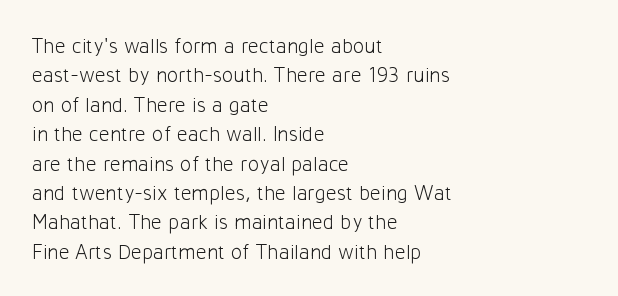
{"italic": "no", "bold": "no", "underline": "no", "align": "left", "line_spacing": "normal", "line_spacing_ratio": 1.4, "letter_spacing": "normal", "letter_spacing_em": 0.0, "glyph_px": 21}
